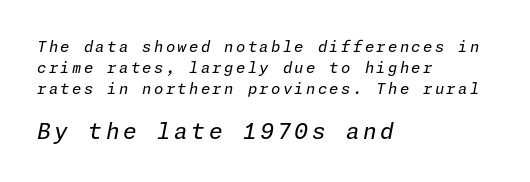
{"italic": "yes", "lean": "right", "slant_degrees": 11, "bold": "no", "underline": "no", "align": "left", "line_spacing": "normal", "line_spacing_ratio": 1.41, "larger_block": "second", "size_ratio": 1.47, "glyph_px": 22}
